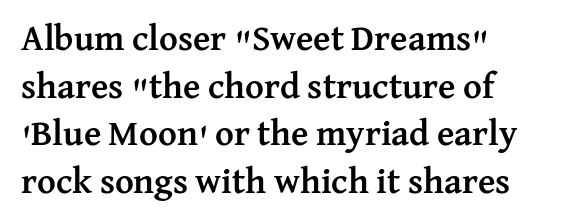
{"serif": "yes", "italic": "no", "bold": "yes", "weight": "semibold", "width": "normal", "stroke_contrast": "medium", "x_height": "medium", "monospaced": "no", "underline": "no", "align": "left", "line_spacing": "normal", "line_spacing_ratio": 1.32, "letter_spacing": "normal", "letter_spacing_em": 0.0, "glyph_px": 36}
